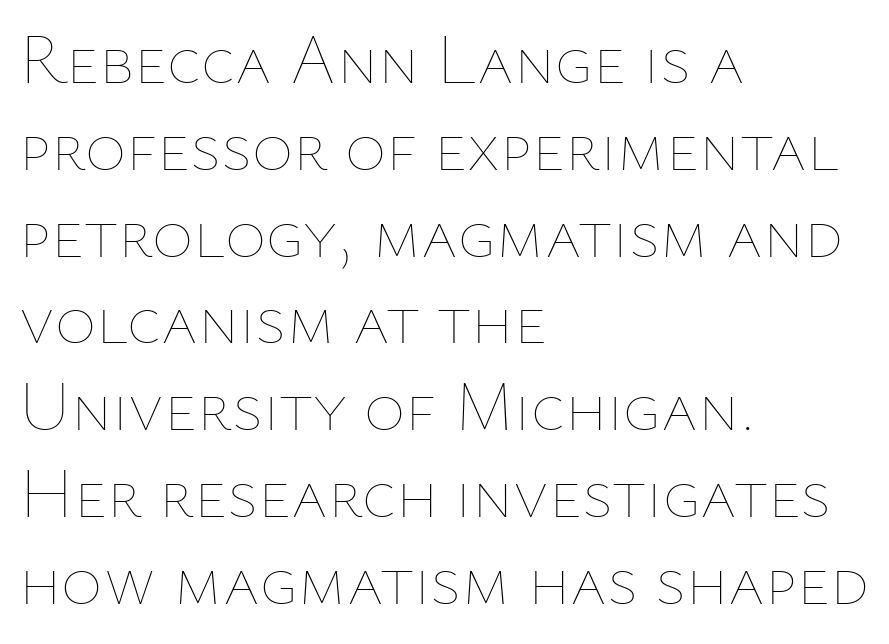
The image shows 70 px thin type, upright; set left-aligned, line spacing 1.24x, normal letter spacing, not underlined; low stroke contrast and a medium x-height.
